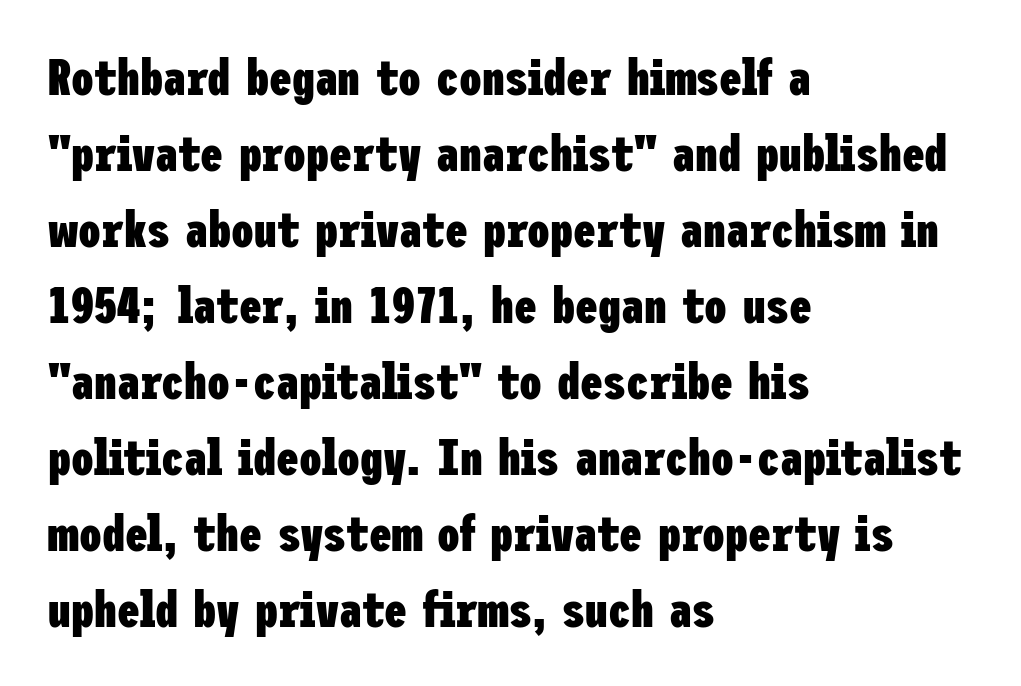
Each row of text sits above clean, open space. Notice how thick the strokes are: this is what a full bold looks like. What's the leading like? Ordinary, nothing unusual. The passage shown is typeset with a sans-serif family.
